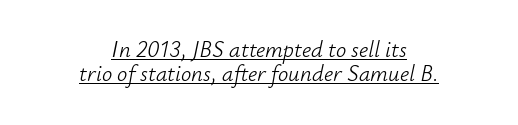
{"italic": "yes", "lean": "right", "slant_degrees": 12, "bold": "no", "underline": "yes", "align": "center", "line_spacing": "tight", "line_spacing_ratio": 1.06, "letter_spacing": "normal", "letter_spacing_em": 0.0, "glyph_px": 23}
